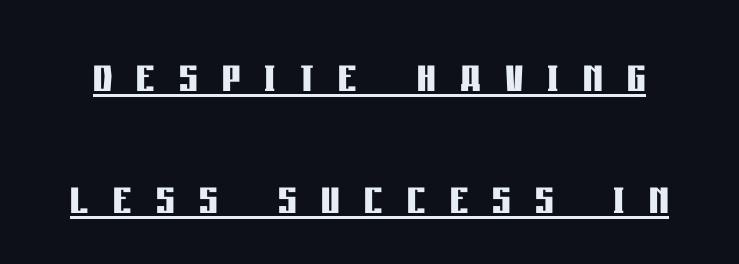
{"serif": "no", "italic": "no", "bold": "yes", "weight": "semibold", "width": "condensed", "stroke_contrast": "low", "x_height": "large", "monospaced": "no", "underline": "yes", "line_spacing": "loose", "line_spacing_ratio": 2.1, "letter_spacing": "wide", "letter_spacing_em": 0.42, "glyph_px": 58}
